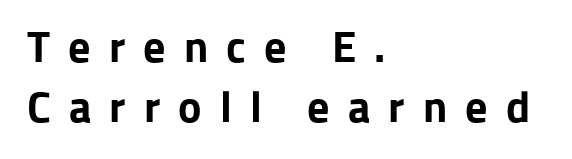
{"serif": "no", "italic": "no", "bold": "yes", "weight": "bold", "width": "normal", "stroke_contrast": "low", "x_height": "medium", "monospaced": "no", "underline": "no", "align": "left", "line_spacing": "normal", "line_spacing_ratio": 1.36, "letter_spacing": "wide", "letter_spacing_em": 0.41, "glyph_px": 44}
